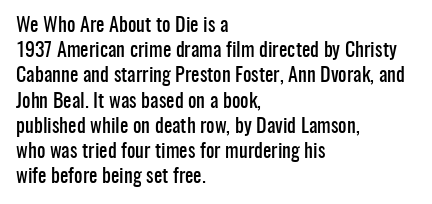
Q: Is the text italic (slanted)? A: No, it is upright.
Q: Is the text underlined? A: No.
Q: How is the paragraph aligned? A: Left-aligned.
Q: Is the spacing between letters normal or unusually wide? A: Normal.
Q: Is the spacing between lines tight, normal or loose? A: Normal.
